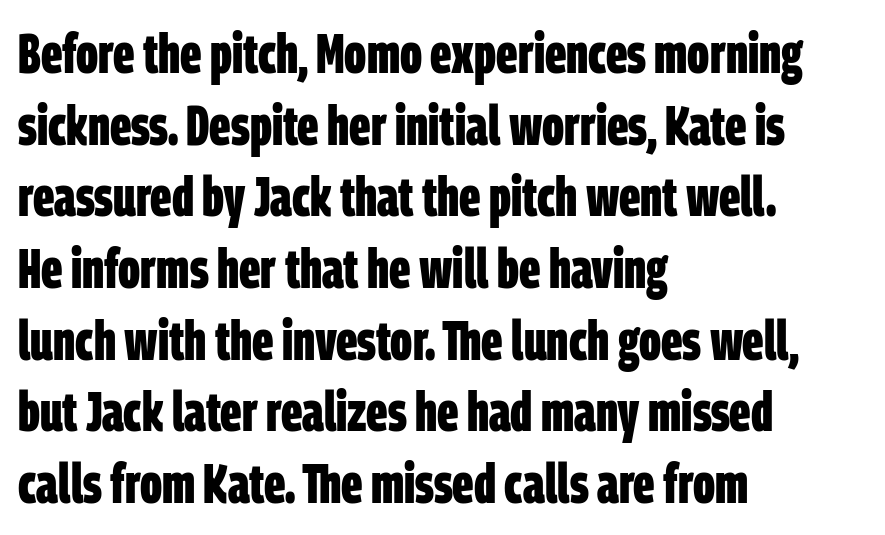
The image shows 56 px bold, condensed sans-serif type; set left-aligned, normal line spacing (1.28x), normal letter spacing, not underlined; low stroke contrast and a large x-height.
